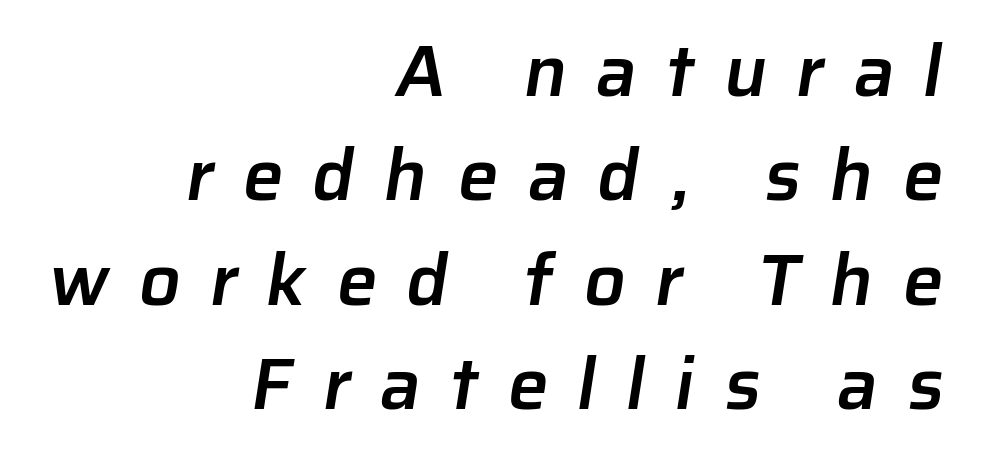
The image shows 73 px semibold sans-serif type; set right-aligned, normal line spacing (1.43x), unusually wide letter spacing (+0.4 em), not underlined; low stroke contrast and a medium x-height.
